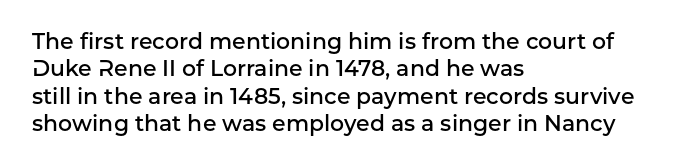
Q: Is the text bold? A: Semi-bold.
Q: Is the text italic (slanted)? A: No, it is upright.
Q: Is the text underlined? A: No.
Q: How is the paragraph aligned? A: Left-aligned.
Q: Is the spacing between letters normal or unusually wide? A: Normal.
